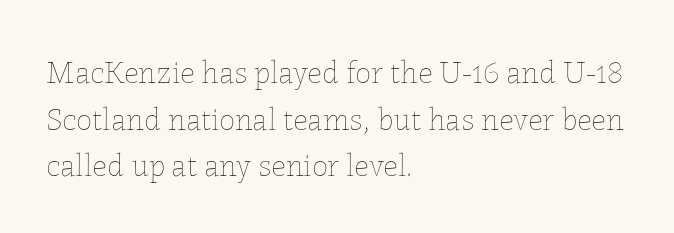
The image shows 32 px thin type, upright; set left-aligned, normal line spacing (1.46x), normal letter spacing, not underlined; low stroke contrast and a medium x-height.
